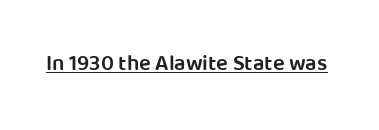
The image shows 22 px text type, upright; set normal letter spacing, underlined.
